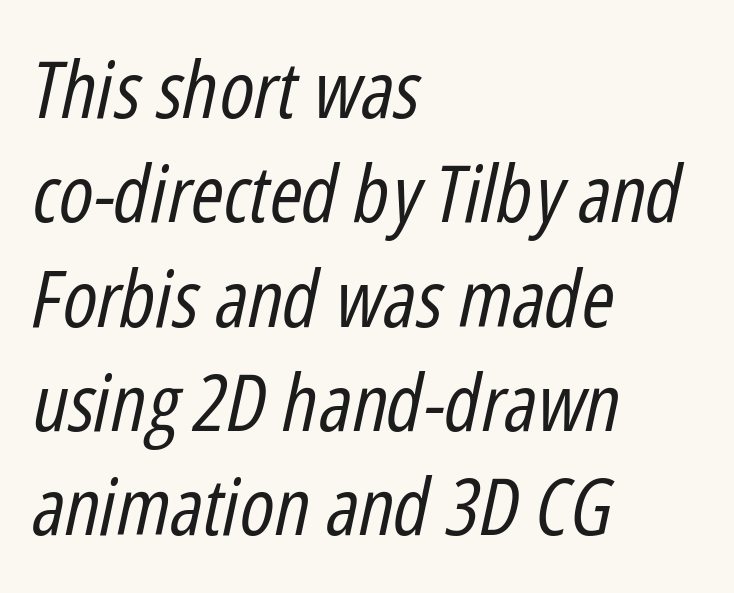
Q: Is the text bold? A: No.
Q: Is the text italic (slanted)? A: Yes, it leans right by about 12 degrees.
Q: Is the text underlined? A: No.
Q: How is the paragraph aligned? A: Left-aligned.
Q: Is the spacing between letters normal or unusually wide? A: Normal.
Q: Is the spacing between lines tight, normal or loose? A: Normal.
Q: Width (condensed, normal, or wide)? A: Condensed.
Q: Stroke contrast? A: Low.
Q: x-height? A: Medium.
Q: Monospaced? A: No.
